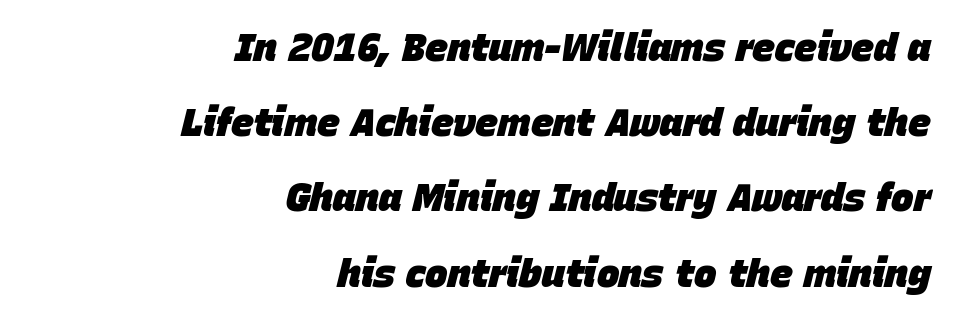
{"italic": "yes", "lean": "right", "slant_degrees": 15, "bold": "yes", "weight": "heavy", "width": "normal", "stroke_contrast": "low", "x_height": "large", "monospaced": "no", "underline": "no", "align": "right", "line_spacing": "loose", "line_spacing_ratio": 1.98, "letter_spacing": "normal", "letter_spacing_em": 0.0, "glyph_px": 38}
